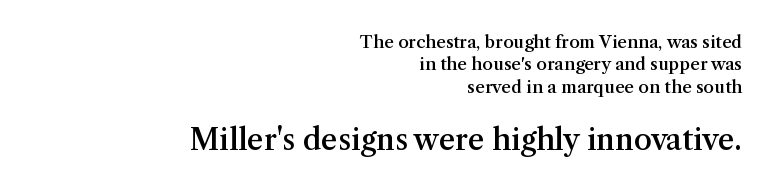
The image shows 29 px semibold serif type, upright; set right-aligned, normal line spacing (1.31x), normal letter spacing, not underlined; the second (bottom) block is 1.71x larger; medium stroke contrast and a medium x-height.
